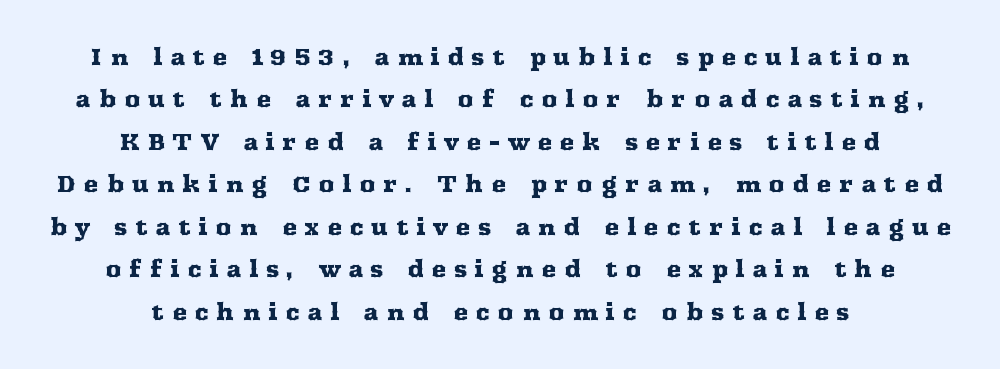
Q: Is the text italic (slanted)? A: No, it is upright.
Q: Is the text underlined? A: No.
Q: How is the paragraph aligned? A: Centered.
Q: Is the spacing between letters normal or unusually wide? A: Unusually wide.
Q: Is the spacing between lines tight, normal or loose? A: Loose.
